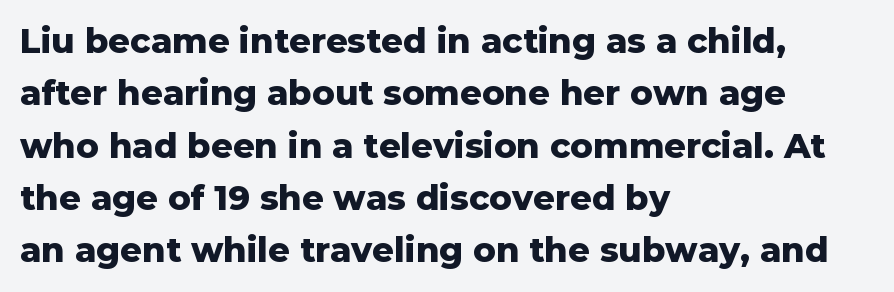
The image shows 34 px heavy sans-serif type, upright; set left-aligned, normal line spacing (1.54x), normal letter spacing, not underlined; low stroke contrast and a medium x-height.
